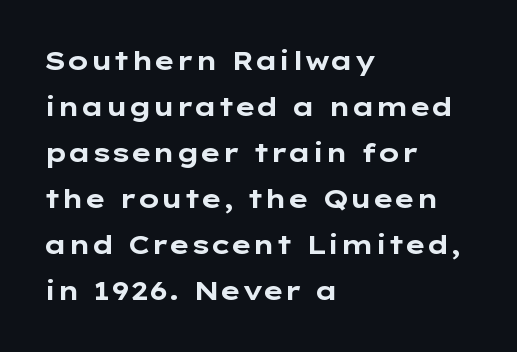
{"italic": "no", "bold": "yes", "underline": "no", "align": "left", "line_spacing_ratio": 1.77, "letter_spacing": "normal", "letter_spacing_em": 0.0, "glyph_px": 26}
